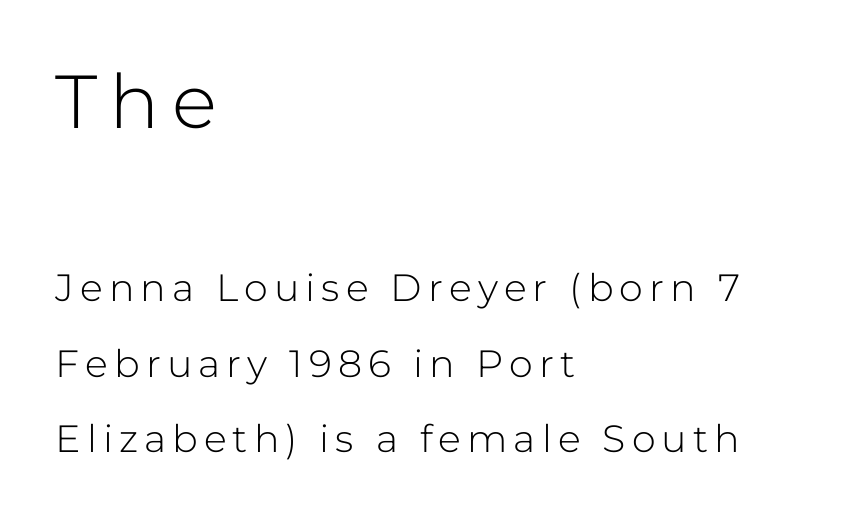
The image shows 75 px light sans-serif type, upright; set left-aligned, loose line spacing (1.99x), not underlined; the first (top) block is 1.97x larger; low stroke contrast and a medium x-height.
